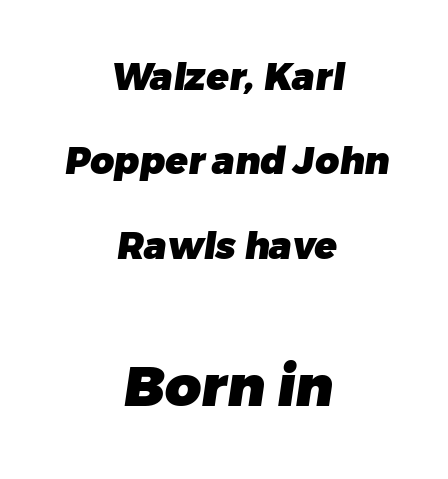
The image shows 56 px heavy sans-serif type; set centered, loose line spacing (2.28x), normal letter spacing, not underlined; the second (bottom) block is 1.51x larger; low stroke contrast and a medium x-height.
